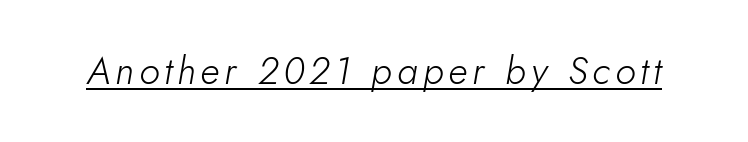
Heaviness? Minimal to ordinary, like unemphasized prose. The lettering is marked with a stroke running underneath it. Varying glyph widths throughout — classic text-font behaviour. Does the lettering tilt? It does — this is italic.
